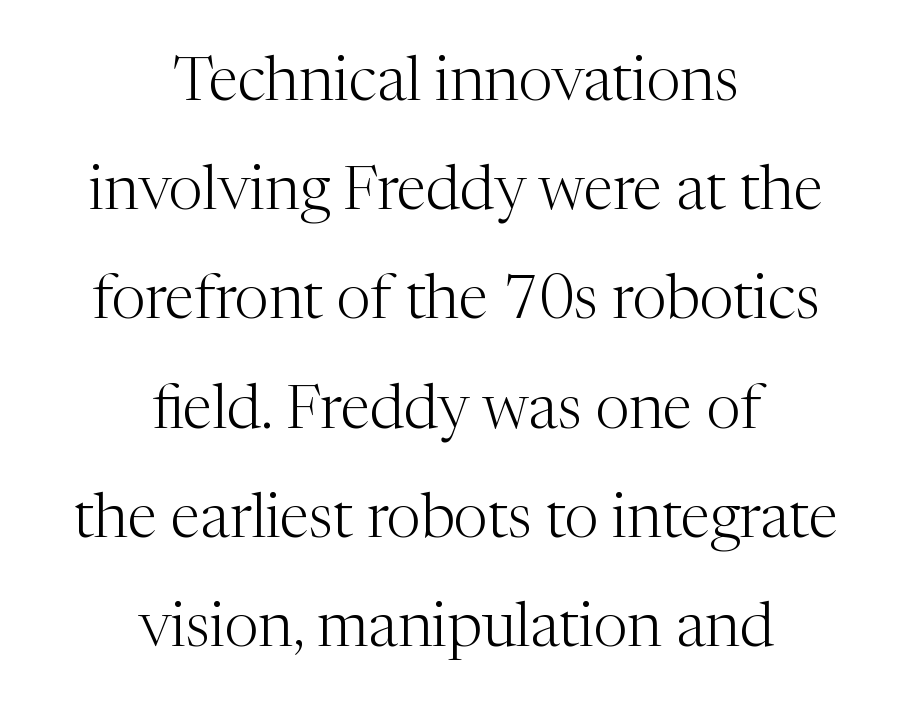
The image shows 61 px light serif type, upright; set centered, line spacing 1.79x, normal letter spacing, not underlined; medium stroke contrast and a medium x-height.
